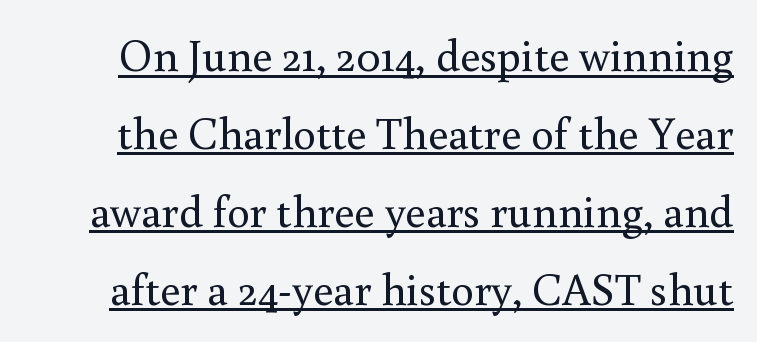
{"serif": "yes", "italic": "no", "bold": "no", "weight": "regular", "width": "normal", "stroke_contrast": "medium", "x_height": "small", "monospaced": "no", "underline": "yes", "line_spacing_ratio": 1.73, "letter_spacing": "normal", "letter_spacing_em": 0.0, "glyph_px": 45}
